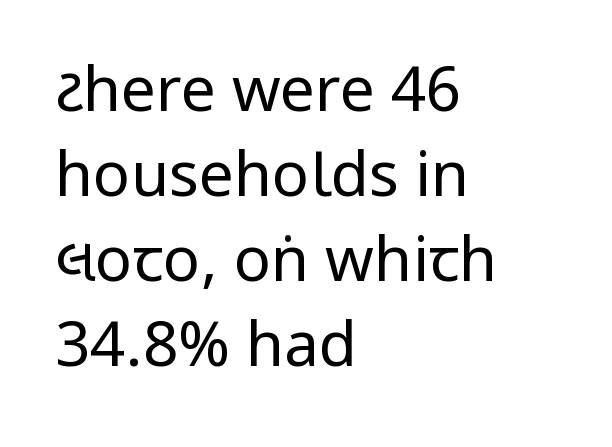
Italic: no, the glyphs are upright roman. This is sans-serif lettering, the kind often seen on screens and signage. Standard letterfit; no display-style spreading of the glyphs. Is the block centered? No — it sits flush against the left margin.
